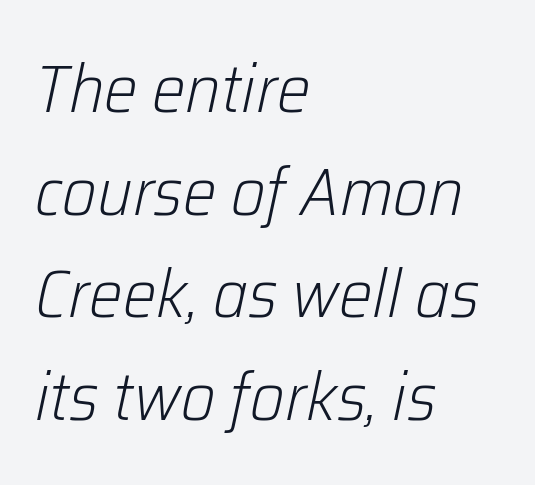
{"italic": "yes", "lean": "right", "slant_degrees": 12, "bold": "no", "weight": "light", "width": "normal", "stroke_contrast": "low", "x_height": "medium", "monospaced": "no", "underline": "no", "align": "left", "line_spacing": "normal", "line_spacing_ratio": 1.53, "letter_spacing": "normal", "letter_spacing_em": 0.0, "glyph_px": 67}
